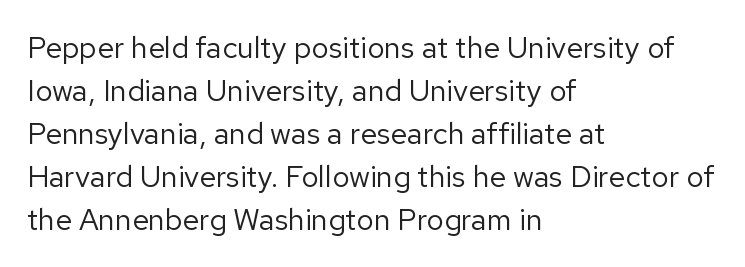
Q: Is the text bold? A: No.
Q: Is the text italic (slanted)? A: No, it is upright.
Q: Is the typeface a serif or a sans-serif typeface? A: Sans-serif.
Q: Is the text underlined? A: No.
Q: How is the paragraph aligned? A: Left-aligned.
Q: Is the spacing between letters normal or unusually wide? A: Normal.
Q: Is the spacing between lines tight, normal or loose? A: Normal.
Q: Width (condensed, normal, or wide)? A: Normal.
Q: Stroke contrast? A: Low.
Q: x-height? A: Medium.
Q: Monospaced? A: No.
